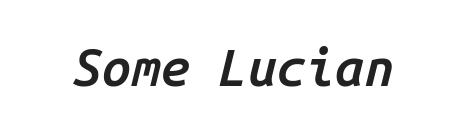
{"italic": "yes", "lean": "right", "slant_degrees": 14, "bold": "semi", "weight": "semibold", "width": "normal", "stroke_contrast": "low", "x_height": "medium", "monospaced": "yes", "underline": "no", "letter_spacing": "normal", "letter_spacing_em": 0.0, "glyph_px": 52}
